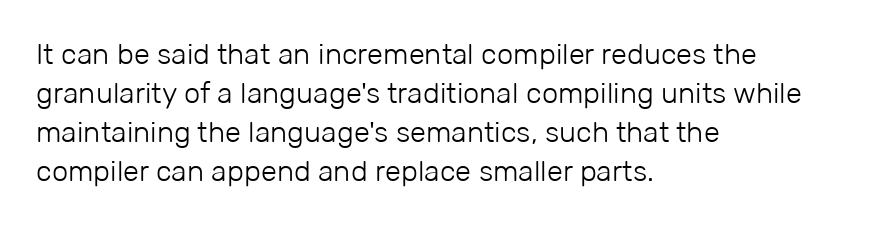
In terms of letterform style, serifs are entirely absent. Is the type heavy? It reads as light-to-regular instead. Italic: no, the glyphs are upright roman. How are the letters spaced? Ordinarily, with no added tracking. The designer left line spacing at the default. The foot of each line stays bare and open.
